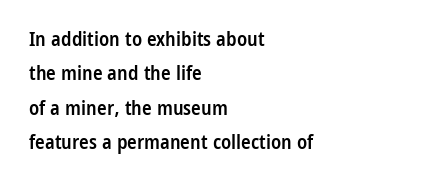
The rendering uses a semibold face; strokes are thickened but not to full bold. This is roman type, the default non-slanted kind. The passage is arranged the way most books set body copy — flush left. Plain, unruled lines of type.
